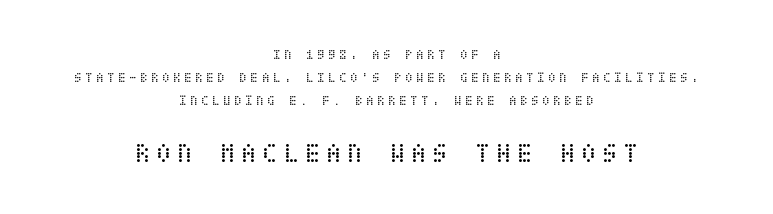
The image shows 27 px text type, upright; set centered, normal line spacing (1.66x), unusually wide letter spacing (+0.24 em), not underlined; the second (bottom) block is 1.93x larger.
